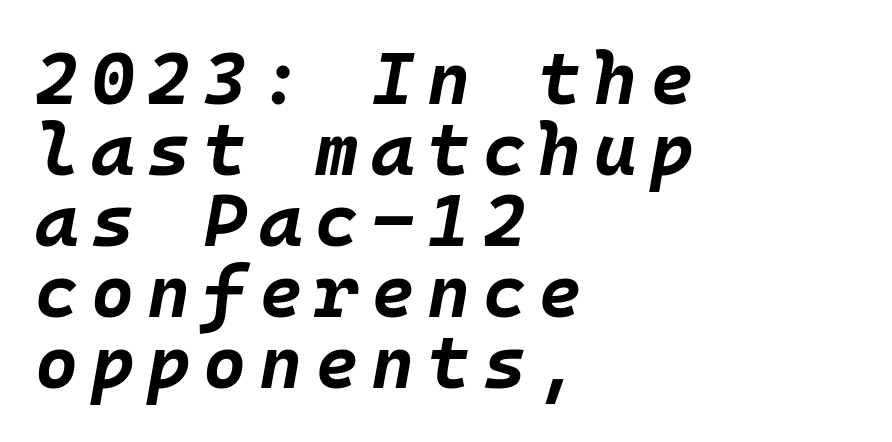
Q: Is the text bold? A: Yes.
Q: Is the text italic (slanted)? A: Yes, it leans right by about 10 degrees.
Q: Is the text underlined? A: No.
Q: How is the paragraph aligned? A: Left-aligned.
Q: Is the spacing between lines tight, normal or loose? A: Tight.
Q: Width (condensed, normal, or wide)? A: Normal.
Q: Stroke contrast? A: Low.
Q: x-height? A: Large.
Q: Monospaced? A: Yes.
